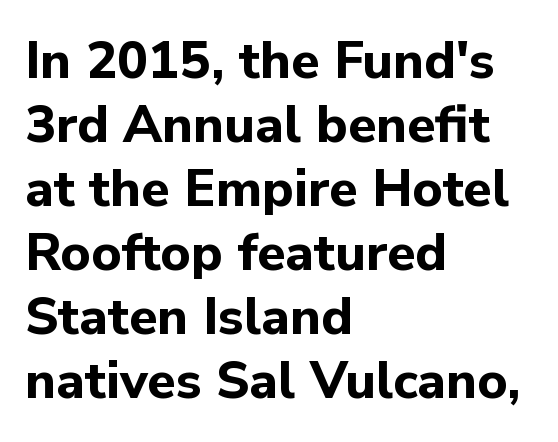
This sample uses a sans-serif face. The baseline area is clear. Does extra space separate the letters? No, they use regular spacing. The letters stand straight up with perfectly vertical stems. Spacing verdict: proportional, widths tailored to each character. Casual observation: everything's shoved over to the left.
